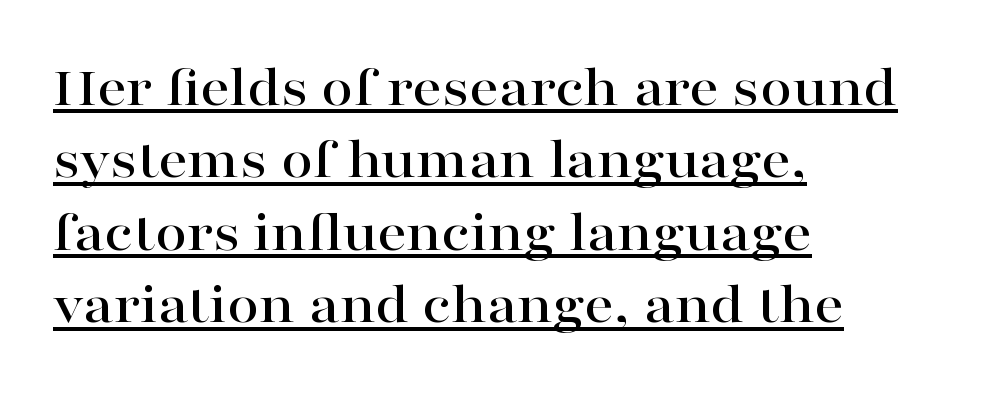
The image shows 58 px wide serif type, upright; set left-aligned, normal line spacing (1.25x), normal letter spacing, underlined; high stroke contrast and a medium x-height.
